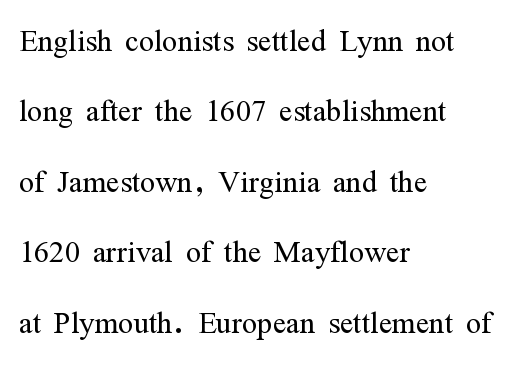
{"serif": "yes", "italic": "no", "bold": "no", "weight": "light", "width": "condensed", "stroke_contrast": "medium", "x_height": "medium", "monospaced": "no", "underline": "no", "align": "left", "line_spacing_ratio": 1.76, "letter_spacing": "normal", "letter_spacing_em": 0.0, "glyph_px": 40}
